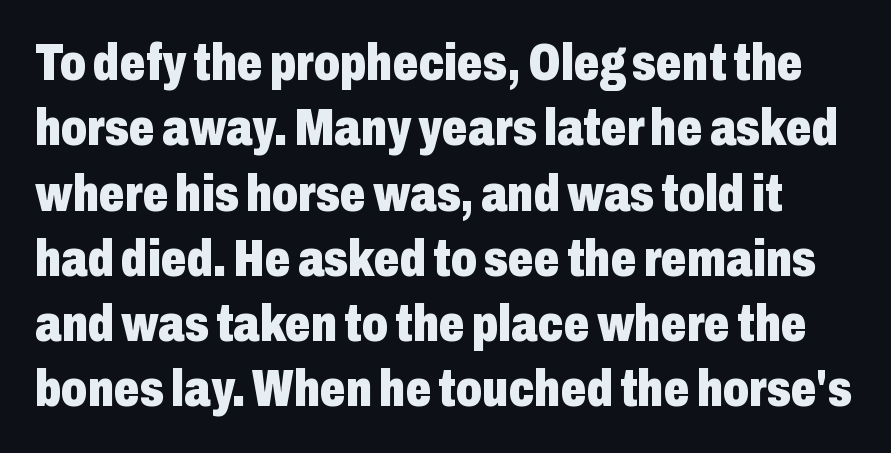
{"serif": "no", "italic": "no", "bold": "yes", "weight": "heavy", "width": "condensed", "stroke_contrast": "low", "x_height": "medium", "monospaced": "no", "underline": "no", "line_spacing": "normal", "line_spacing_ratio": 1.28, "letter_spacing": "normal", "letter_spacing_em": 0.0, "glyph_px": 51}
